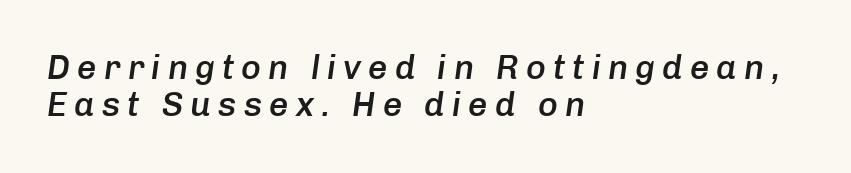
The image shows 34 px semibold type, italic (leaning right); set left-aligned, tight line spacing (1.09x), unusually wide letter spacing (+0.21 em), not underlined; low stroke contrast and a medium x-height.
